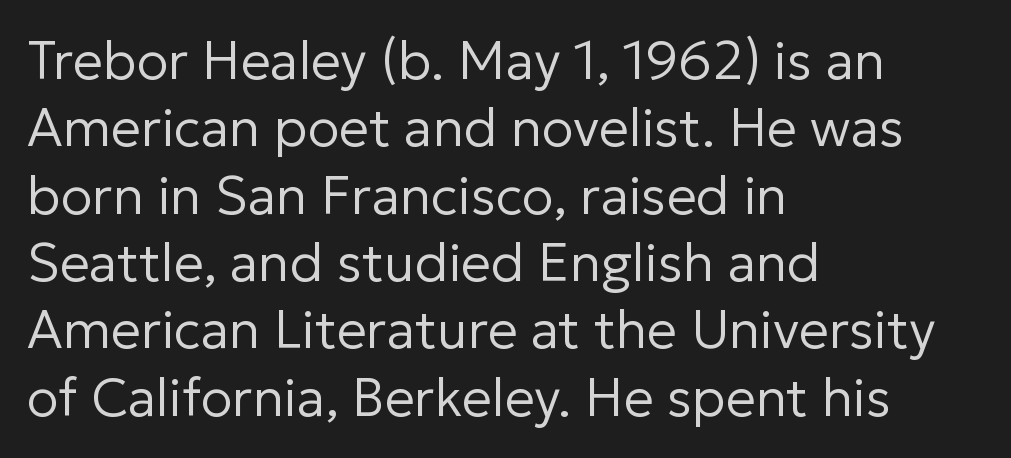
Q: Is the text bold? A: No.
Q: Is the text italic (slanted)? A: No, it is upright.
Q: Is the typeface a serif or a sans-serif typeface? A: Sans-serif.
Q: Is the text underlined? A: No.
Q: How is the paragraph aligned? A: Left-aligned.
Q: Is the spacing between letters normal or unusually wide? A: Normal.
Q: Is the spacing between lines tight, normal or loose? A: Normal.
Q: Width (condensed, normal, or wide)? A: Normal.
Q: Stroke contrast? A: Low.
Q: x-height? A: Medium.
Q: Monospaced? A: No.
